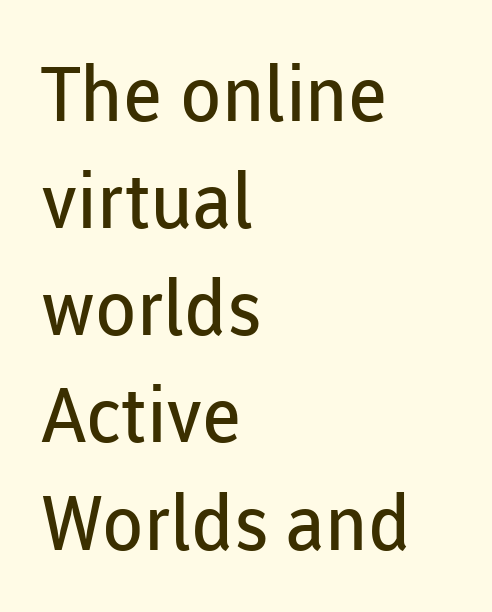
The lines in this sample share a left origin and differ only in where they stop. Serif or sans? Sans — the stroke terminals are bare. Each new line begins a customary step beneath the previous one. The foot of each line stays bare and open.
